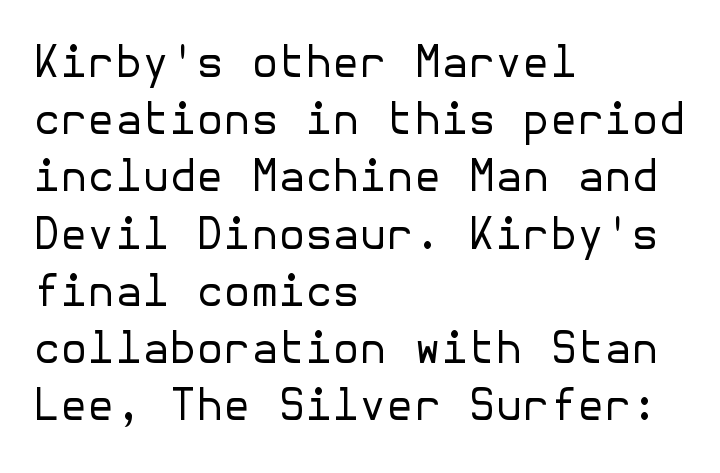
The image shows 44 px regular-weight sans-serif type, upright; set left-aligned, normal line spacing (1.3x), normal letter spacing, not underlined; low stroke contrast and a medium x-height.
